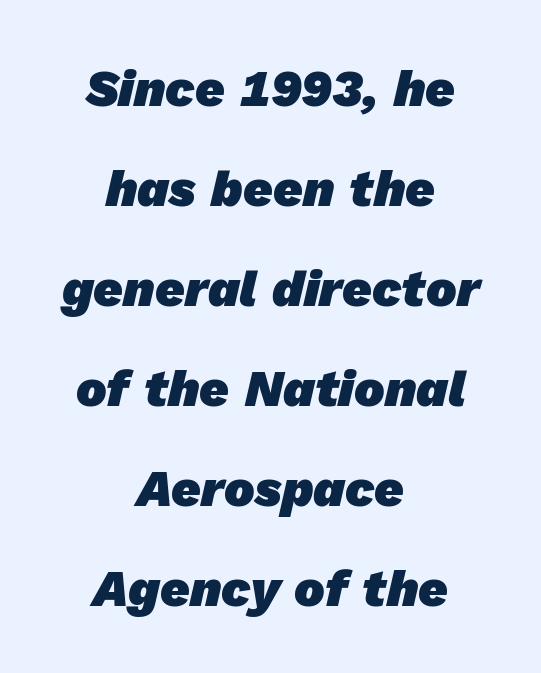
The image shows 51 px heavy sans-serif type; set centered, loose line spacing (1.96x), normal letter spacing, not underlined; low stroke contrast and a medium x-height.
